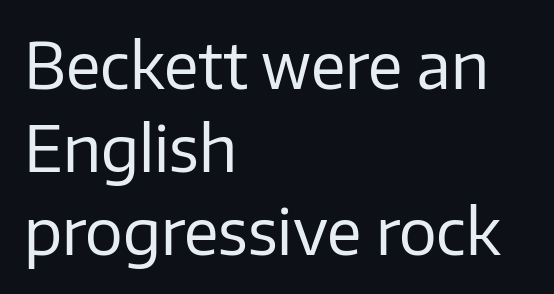
Q: Is the text bold? A: No.
Q: Is the text italic (slanted)? A: No, it is upright.
Q: Is the typeface a serif or a sans-serif typeface? A: Sans-serif.
Q: Is the text underlined? A: No.
Q: How is the paragraph aligned? A: Left-aligned.
Q: Is the spacing between letters normal or unusually wide? A: Normal.
Q: Is the spacing between lines tight, normal or loose? A: Normal.
Q: Width (condensed, normal, or wide)? A: Normal.
Q: Stroke contrast? A: Low.
Q: x-height? A: Medium.
Q: Monospaced? A: No.
